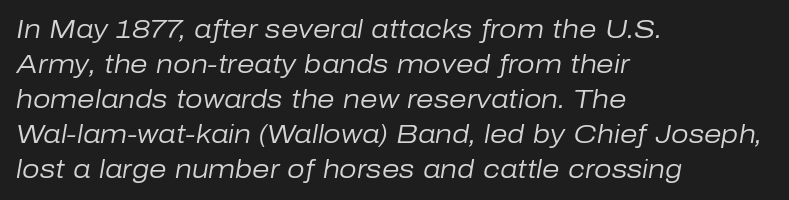
{"italic": "yes", "lean": "right", "slant_degrees": 10, "bold": "no", "underline": "no", "align": "left", "line_spacing": "normal", "line_spacing_ratio": 1.4, "letter_spacing": "normal", "letter_spacing_em": 0.0, "glyph_px": 25}
